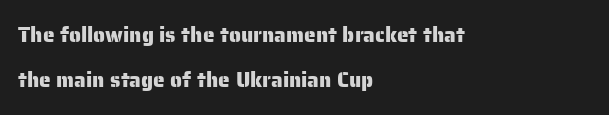
Line beginnings align vertically; line endings do not. Rendered with straight, roman letterforms. Reading down the column, the eye jumps a long way to each next line. Nothing unusual about the tracking: characters are spaced as the font intends. Letters rest on an invisible, unmarked baseline.
